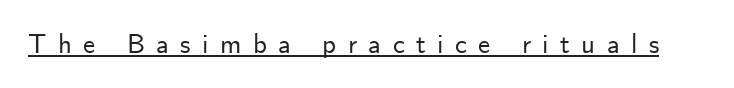
Q: Is the text italic (slanted)? A: No, it is upright.
Q: Is the text underlined? A: Yes.
Q: Is the spacing between letters normal or unusually wide? A: Unusually wide.
